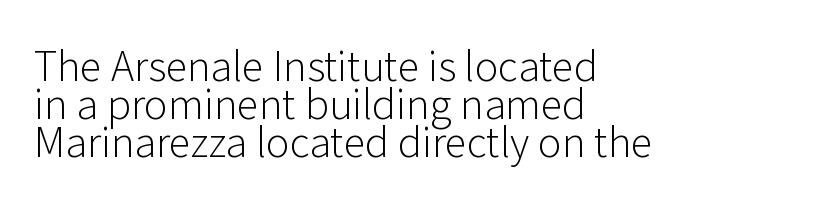
Q: Is the text bold? A: No.
Q: Is the text italic (slanted)? A: No, it is upright.
Q: Is the typeface a serif or a sans-serif typeface? A: Sans-serif.
Q: Is the text underlined? A: No.
Q: How is the paragraph aligned? A: Left-aligned.
Q: Is the spacing between letters normal or unusually wide? A: Normal.
Q: Is the spacing between lines tight, normal or loose? A: Tight.
Q: Width (condensed, normal, or wide)? A: Normal.
Q: Stroke contrast? A: Low.
Q: x-height? A: Medium.
Q: Monospaced? A: No.
